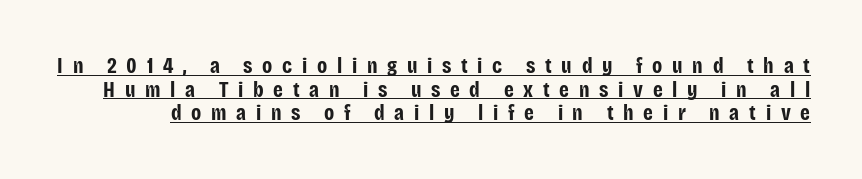
{"italic": "no", "bold": "yes", "underline": "yes", "line_spacing": "tight", "line_spacing_ratio": 1.07, "letter_spacing": "wide", "letter_spacing_em": 0.44, "glyph_px": 22}
